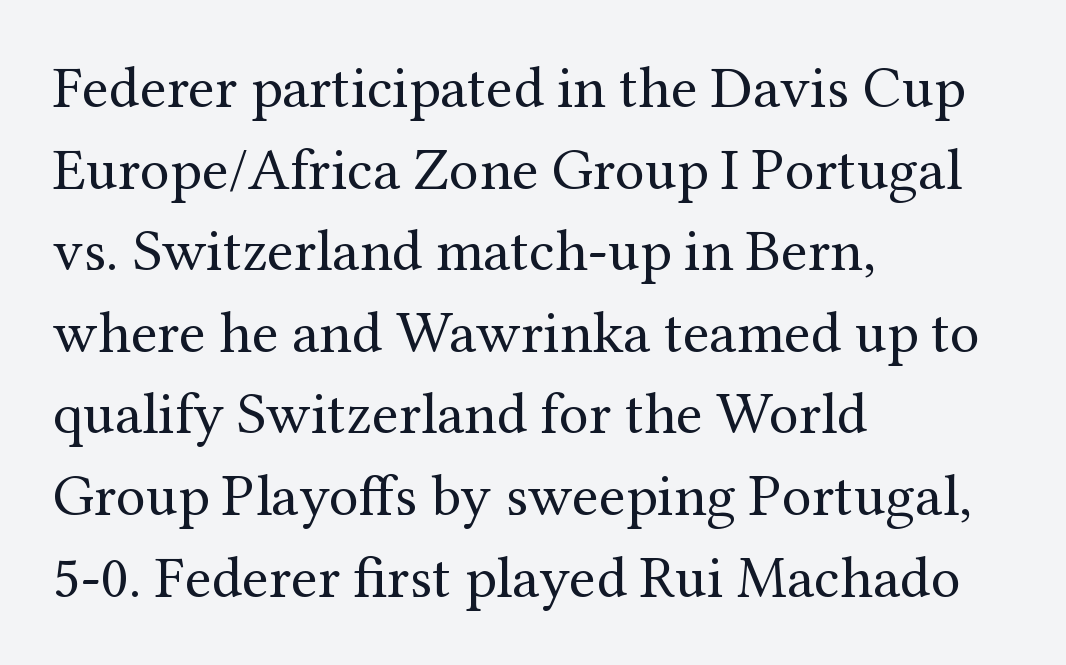
{"serif": "yes", "italic": "no", "bold": "no", "weight": "regular", "width": "normal", "stroke_contrast": "medium", "x_height": "medium", "monospaced": "no", "underline": "no", "align": "left", "line_spacing": "normal", "line_spacing_ratio": 1.36, "letter_spacing": "normal", "letter_spacing_em": 0.0, "glyph_px": 60}
